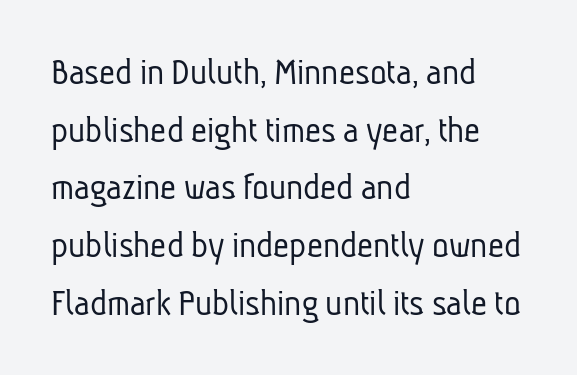
{"serif": "no", "bold": "no", "weight": "light", "width": "condensed", "stroke_contrast": "low", "x_height": "medium", "monospaced": "no", "underline": "no", "align": "left", "line_spacing": "normal", "line_spacing_ratio": 1.48, "letter_spacing": "normal", "letter_spacing_em": 0.0, "glyph_px": 39}
